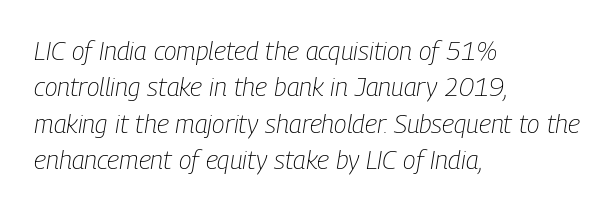
Q: Is the text bold? A: No.
Q: Is the text italic (slanted)? A: Yes, it leans right by about 9 degrees.
Q: Is the text underlined? A: No.
Q: How is the paragraph aligned? A: Left-aligned.
Q: Is the spacing between letters normal or unusually wide? A: Normal.
Q: Is the spacing between lines tight, normal or loose? A: Normal.
